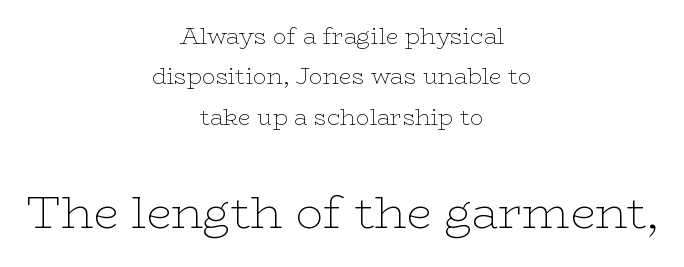
The image shows 46 px thin, wide serif type, upright; set centered, line spacing 1.76x, normal letter spacing, not underlined; the second (bottom) block is 2.0x larger; low stroke contrast and a medium x-height.
